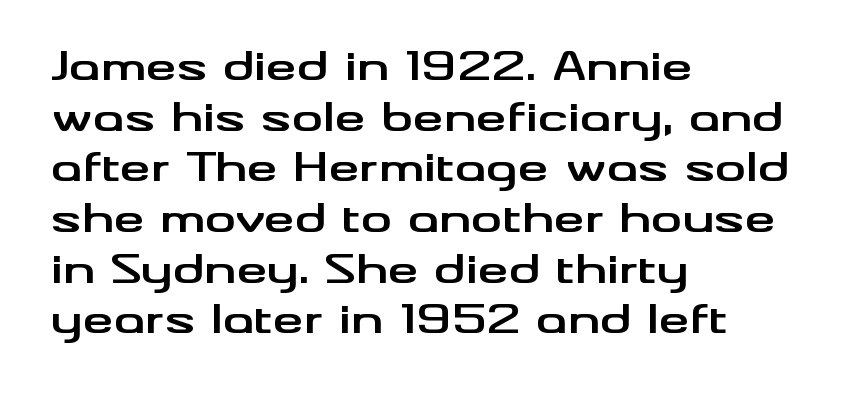
Does the copy run flush right? No — it runs flush left. Unlike a traditional serif, this face leaves its strokes unadorned. This rendering leaves character spacing at its baseline value. Does the leading feel generous? No, just average.
